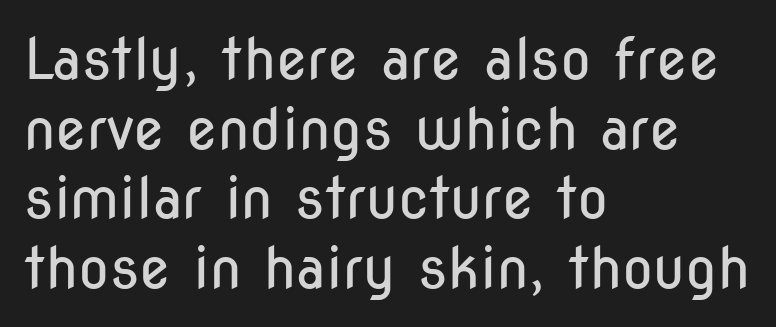
Q: Is the text bold? A: No.
Q: Is the text italic (slanted)? A: No, it is upright.
Q: Is the typeface a serif or a sans-serif typeface? A: Sans-serif.
Q: Is the text underlined? A: No.
Q: How is the paragraph aligned? A: Left-aligned.
Q: Is the spacing between letters normal or unusually wide? A: Normal.
Q: Width (condensed, normal, or wide)? A: Condensed.
Q: Stroke contrast? A: Low.
Q: x-height? A: Medium.
Q: Monospaced? A: No.
